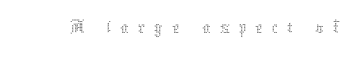
Q: Is the text bold? A: No.
Q: Is the text italic (slanted)? A: No, it is upright.
Q: Is the text underlined? A: No.
Q: Is the spacing between letters normal or unusually wide? A: Unusually wide.
Q: Width (condensed, normal, or wide)? A: Normal.
Q: Stroke contrast? A: Medium.
Q: x-height? A: Medium.
Q: Monospaced? A: No.
